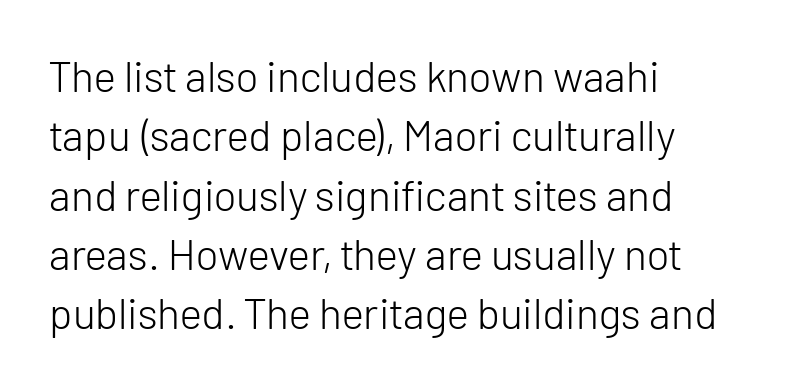
The image shows 43 px light sans-serif type, upright; set left-aligned, normal line spacing (1.38x), normal letter spacing, not underlined; low stroke contrast and a medium x-height.
